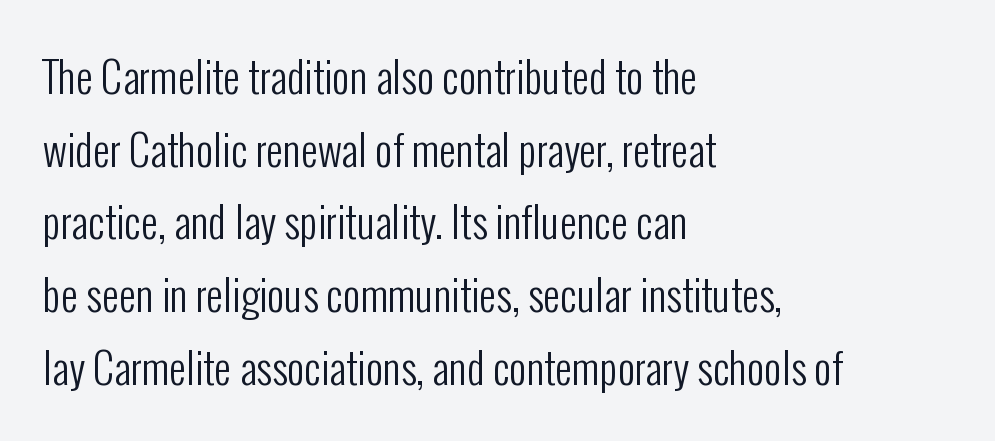
Q: Is the text bold? A: No.
Q: Is the text italic (slanted)? A: No, it is upright.
Q: Is the typeface a serif or a sans-serif typeface? A: Sans-serif.
Q: Is the text underlined? A: No.
Q: How is the paragraph aligned? A: Left-aligned.
Q: Is the spacing between letters normal or unusually wide? A: Normal.
Q: Width (condensed, normal, or wide)? A: Condensed.
Q: Stroke contrast? A: Low.
Q: x-height? A: Medium.
Q: Monospaced? A: No.
